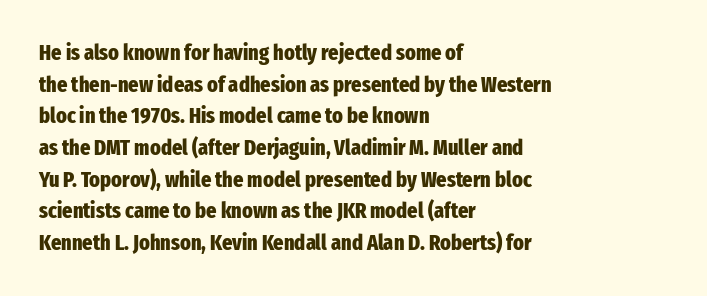
The image shows 22 px bold type, upright; set left-aligned, normal line spacing (1.44x), normal letter spacing, not underlined.
